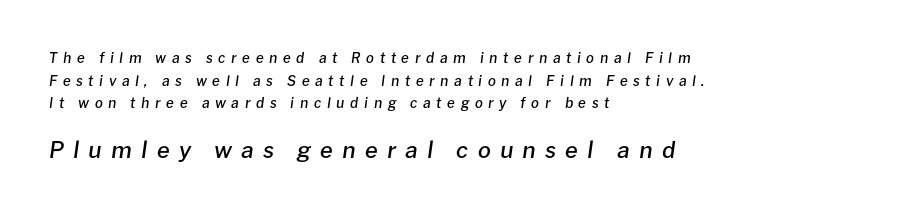
{"italic": "yes", "lean": "right", "slant_degrees": 8, "bold": "semi", "underline": "no", "align": "left", "line_spacing": "normal", "line_spacing_ratio": 1.62, "letter_spacing": "wide", "letter_spacing_em": 0.4, "larger_block": "second", "size_ratio": 1.64, "glyph_px": 23}
